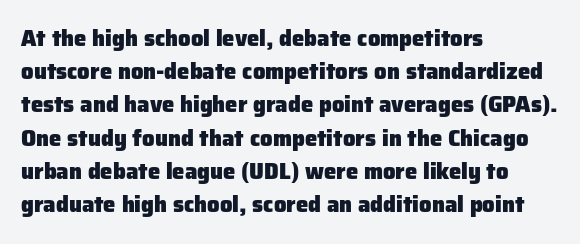
Leading matches the norm, producing a regular column. The area under the type is left untouched. Does extra space separate the letters? No, they use regular spacing. These lines were composed using upright roman letters.
